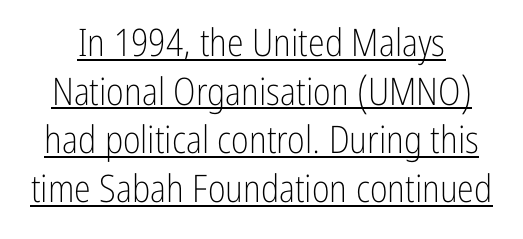
The image shows 38 px light, condensed sans-serif type, upright; set normal line spacing (1.28x), normal letter spacing, underlined; low stroke contrast and a medium x-height.
